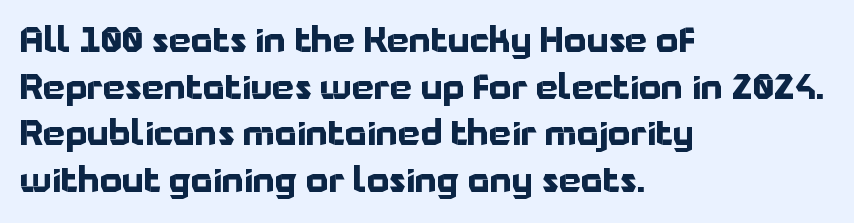
Do the characters align in a grid? No, the font is proportional. Every row of glyphs begins at an identical x-position on the left. The line-height multiplier appears to be the usual default. Descenders are the only things crossing below the line. Students, this is bold: see how much ink each stroke carries. In terms of posture, this sample is upright.
